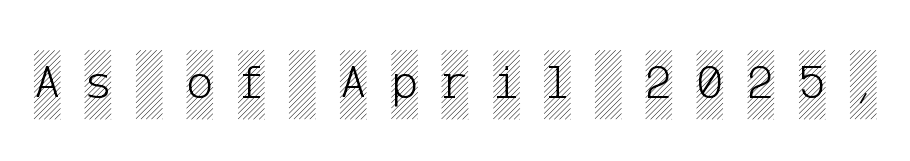
A bare baseline throughout the passage. The axis of the letterforms is exactly vertical. The gaps between neighbouring characters are conspicuously large.
